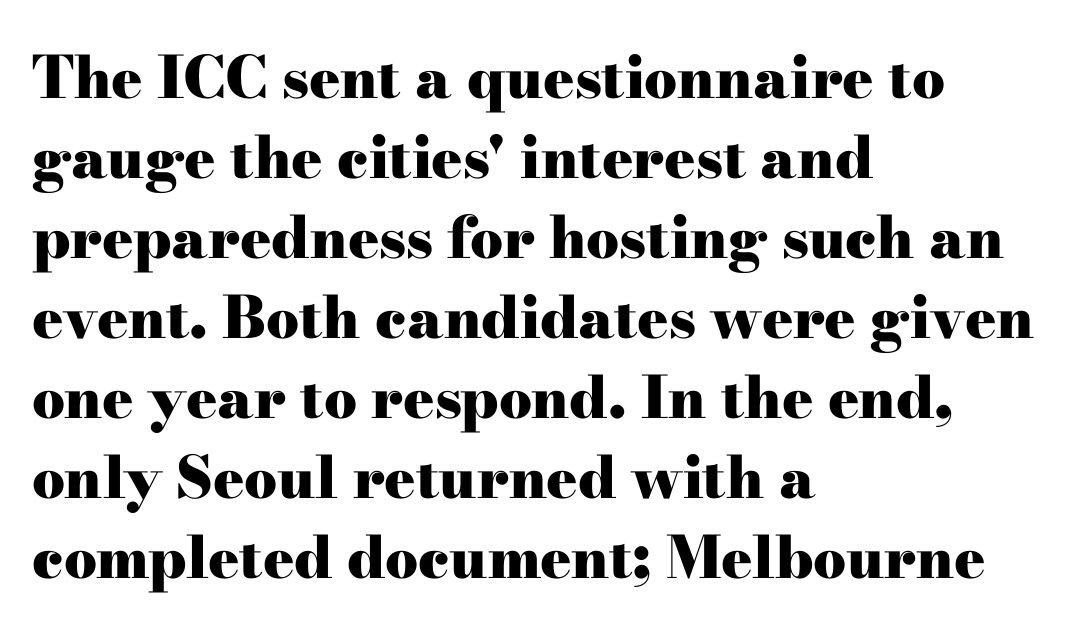
The image shows 58 px heavy, wide serif type, upright; set left-aligned, normal line spacing (1.38x), normal letter spacing, not underlined; high stroke contrast and a small x-height.
